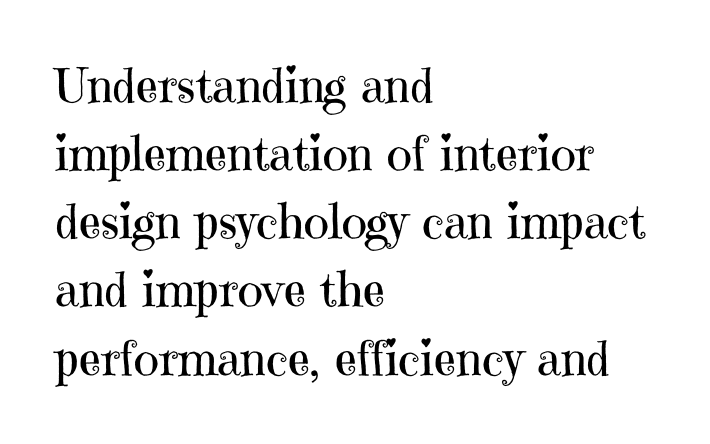
The image shows 48 px regular-weight serif type, upright; set left-aligned, normal line spacing (1.42x), normal letter spacing, not underlined; high stroke contrast and a medium x-height.
